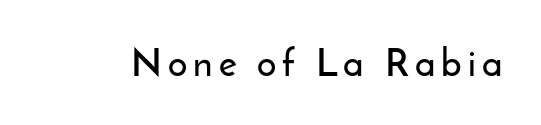
The image shows 38 px sans-serif type, upright; set not underlined; low stroke contrast and a small x-height.
